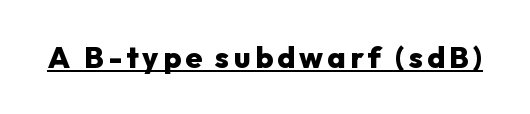
Q: Is the text bold? A: Yes.
Q: Is the text italic (slanted)? A: No, it is upright.
Q: Is the typeface a serif or a sans-serif typeface? A: Sans-serif.
Q: Is the text underlined? A: Yes.
Q: Width (condensed, normal, or wide)? A: Normal.
Q: Stroke contrast? A: Low.
Q: x-height? A: Medium.
Q: Monospaced? A: No.
